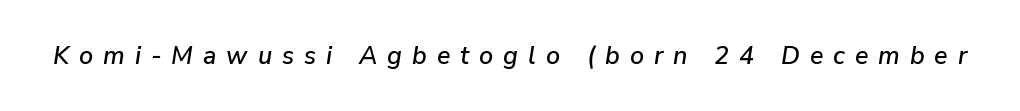
Quick note: italic. Rule under the text: the space is simply empty. Compared with typical body copy, the letter spacing here is much looser.
